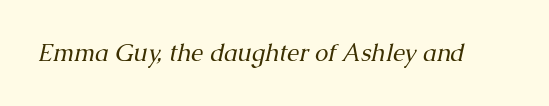
A light-to-regular cut is what we see here. An italicized treatment has been applied to the whole sample. Has an underline been added? It has not. You could call the tracking neutral — neither tight nor loose.
